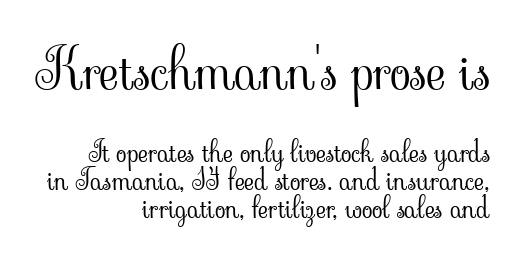
Q: Is the text bold? A: No.
Q: Is the text italic (slanted)? A: No, it is upright.
Q: Is the typeface a serif or a sans-serif typeface? A: Serif.
Q: Is the text underlined? A: No.
Q: How is the paragraph aligned? A: Right-aligned.
Q: Is the spacing between letters normal or unusually wide? A: Normal.
Q: Is the spacing between lines tight, normal or loose? A: Tight.
Q: Which block of text is set in a larger size, the first (top) or the second (bottom)? A: The first (top) one.
Q: Width (condensed, normal, or wide)? A: Normal.
Q: Stroke contrast? A: Low.
Q: x-height? A: Small.
Q: Monospaced? A: No.
